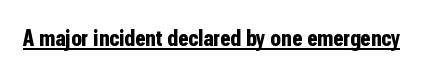
Students, observe the line beneath the letters — that is underlining. Upright lettering throughout. Summary of weight: heavy, a full bold. Here the glyphs are tracked normally, forming tight word shapes.
